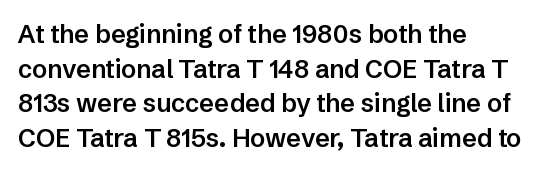
Q: Is the text bold? A: Semi-bold.
Q: Is the text italic (slanted)? A: No, it is upright.
Q: Is the text underlined? A: No.
Q: How is the paragraph aligned? A: Left-aligned.
Q: Is the spacing between letters normal or unusually wide? A: Normal.
Q: Is the spacing between lines tight, normal or loose? A: Normal.
